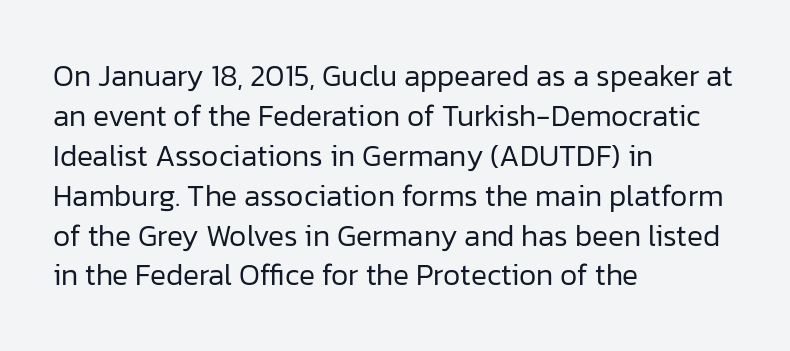
Q: Is the text bold? A: No.
Q: Is the text italic (slanted)? A: No, it is upright.
Q: Is the typeface a serif or a sans-serif typeface? A: Sans-serif.
Q: Is the text underlined? A: No.
Q: How is the paragraph aligned? A: Left-aligned.
Q: Is the spacing between letters normal or unusually wide? A: Normal.
Q: Is the spacing between lines tight, normal or loose? A: Normal.
Q: Width (condensed, normal, or wide)? A: Normal.
Q: Stroke contrast? A: Low.
Q: x-height? A: Medium.
Q: Monospaced? A: No.
